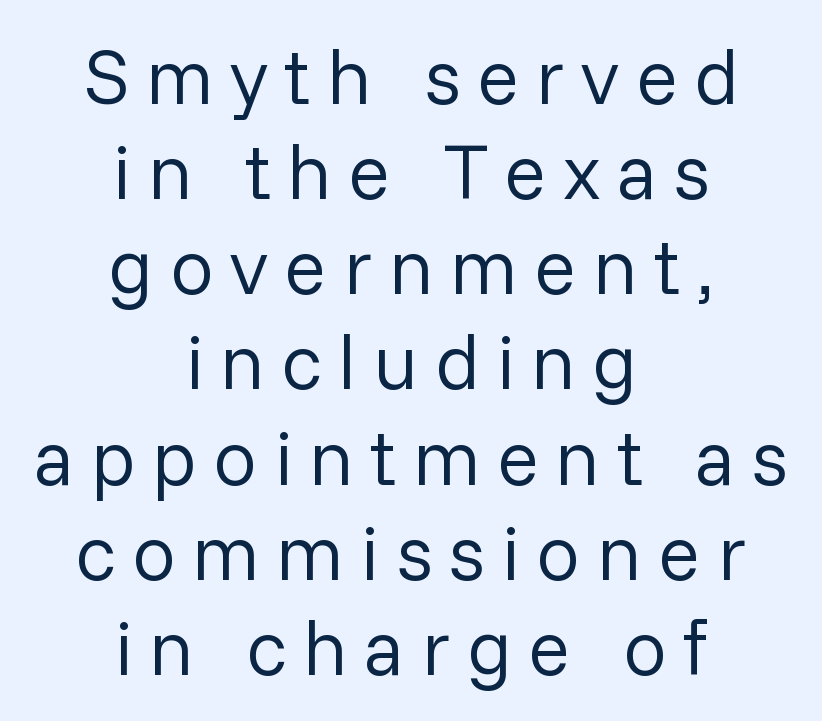
Q: Is the text bold? A: No.
Q: Is the text italic (slanted)? A: No, it is upright.
Q: Is the typeface a serif or a sans-serif typeface? A: Sans-serif.
Q: Is the text underlined? A: No.
Q: How is the paragraph aligned? A: Centered.
Q: Is the spacing between letters normal or unusually wide? A: Unusually wide.
Q: Width (condensed, normal, or wide)? A: Normal.
Q: Stroke contrast? A: Low.
Q: x-height? A: Medium.
Q: Monospaced? A: No.
